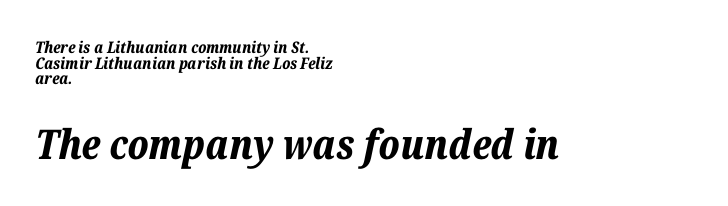
{"italic": "yes", "lean": "right", "slant_degrees": 12, "bold": "yes", "weight": "bold", "width": "normal", "stroke_contrast": "low", "x_height": "medium", "monospaced": "no", "underline": "no", "align": "left", "line_spacing": "tight", "line_spacing_ratio": 0.98, "letter_spacing": "normal", "letter_spacing_em": 0.0, "larger_block": "second", "size_ratio": 2.56, "glyph_px": 41}
